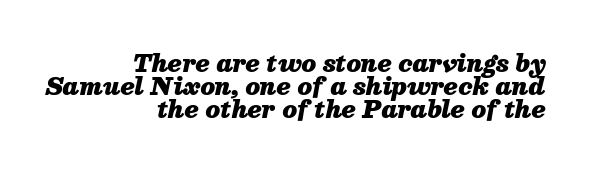
Q: Is the text bold? A: Yes.
Q: Is the text italic (slanted)? A: Yes, it leans right by about 13 degrees.
Q: Is the text underlined? A: No.
Q: How is the paragraph aligned? A: Right-aligned.
Q: Is the spacing between letters normal or unusually wide? A: Normal.
Q: Is the spacing between lines tight, normal or loose? A: Tight.
